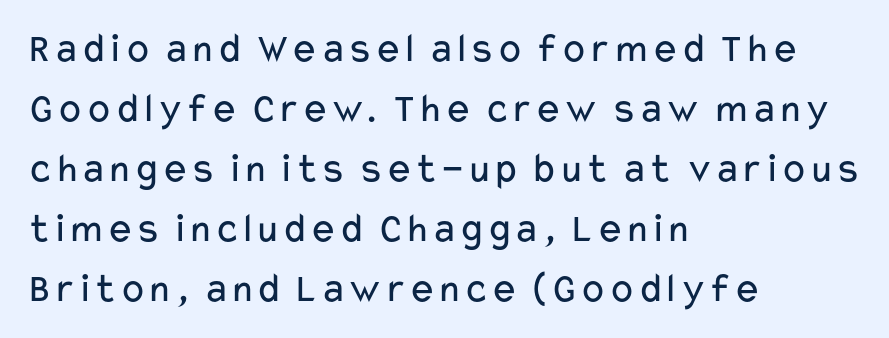
Think of a printed novel: that variable character pitch is what you see here. Think standard paragraph weight, or any step lighter than that. The letters sit at their default tracking, neither squeezed nor spread. Each line starts at the same left margin while the right side varies. Successive baselines arrive at the customary interval.
